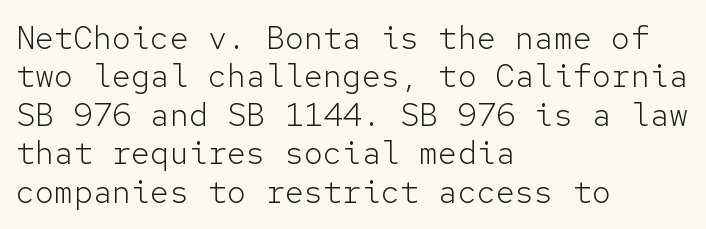
The image shows 32 px light sans-serif type, upright, monospaced; set left-aligned, line spacing 1.2x, normal letter spacing, not underlined; low stroke contrast and a medium x-height.
